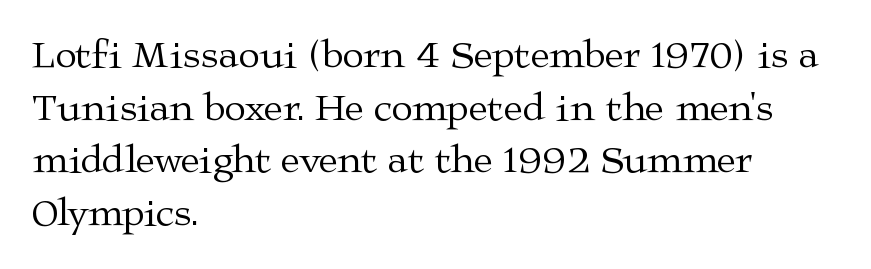
Character widths vary here, with narrow letters taking less room than wide ones. A normal amount of white space separates one row of letters from the next. The type sits square on the baseline with zero lean. The lines are quadded left.
